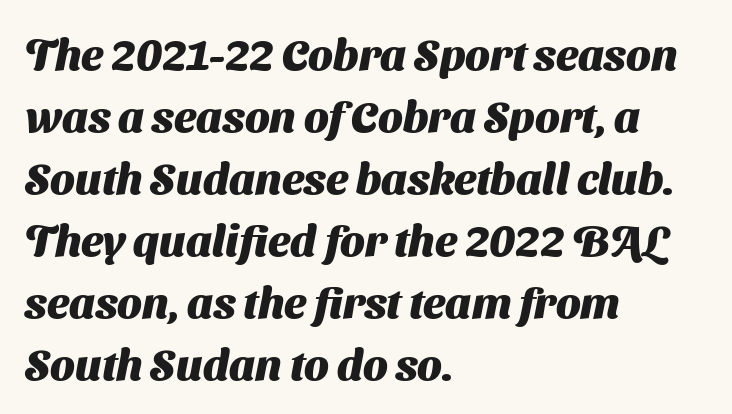
Q: Is the text bold? A: Yes.
Q: Is the typeface a serif or a sans-serif typeface? A: Sans-serif.
Q: Is the text underlined? A: No.
Q: How is the paragraph aligned? A: Left-aligned.
Q: Is the spacing between letters normal or unusually wide? A: Normal.
Q: Is the spacing between lines tight, normal or loose? A: Normal.
Q: Width (condensed, normal, or wide)? A: Normal.
Q: Stroke contrast? A: Medium.
Q: x-height? A: Medium.
Q: Monospaced? A: No.
